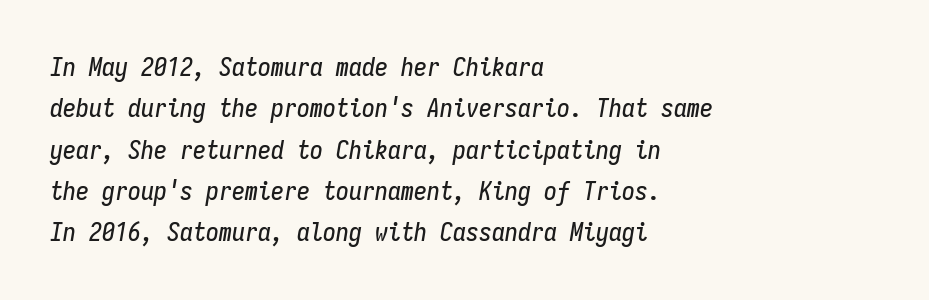
The image shows 26 px text type, italic (leaning right); set left-aligned, normal line spacing (1.59x), normal letter spacing, not underlined.
